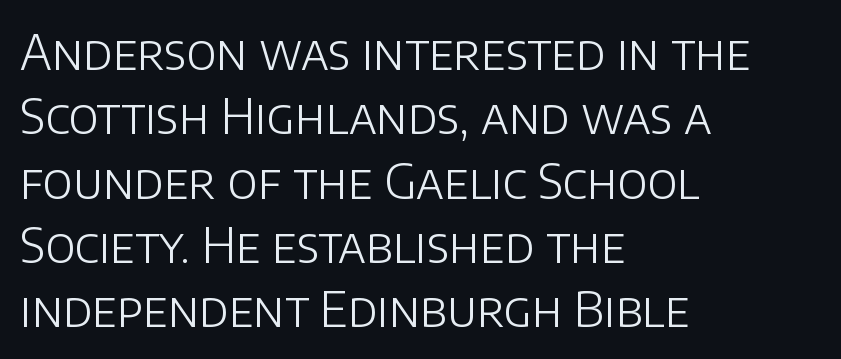
Unmarked baselines from the first word to the last. One glance says typical: line gaps are just what's usual. Every character sits straight up, as roman type does. The letterforms sit at book weight or below.
